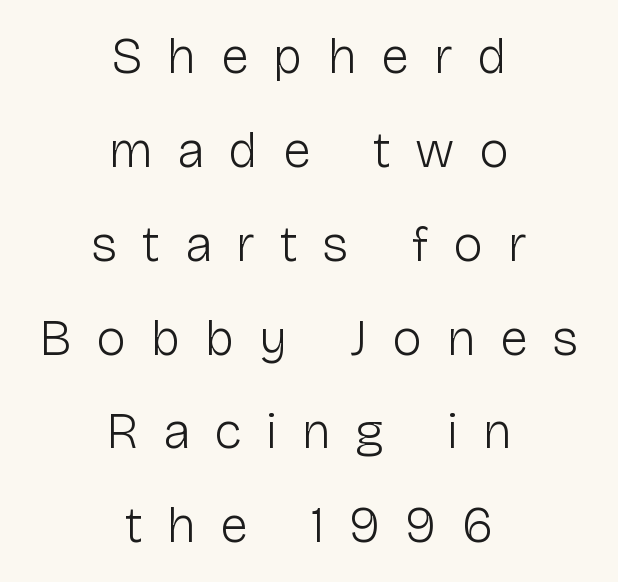
The image shows 51 px light sans-serif type, upright; set centered, line spacing 1.84x, unusually wide letter spacing (+0.48 em), not underlined; low stroke contrast and a medium x-height.
